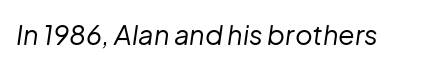
Q: Is the text bold? A: No.
Q: Is the text italic (slanted)? A: Yes, it leans right by about 8 degrees.
Q: Is the text underlined? A: No.
Q: Is the spacing between letters normal or unusually wide? A: Normal.
